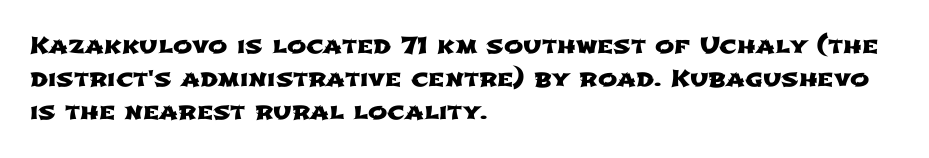
{"underline": "no", "align": "left", "line_spacing": "normal", "line_spacing_ratio": 1.44, "letter_spacing": "normal", "letter_spacing_em": 0.0, "glyph_px": 23}
